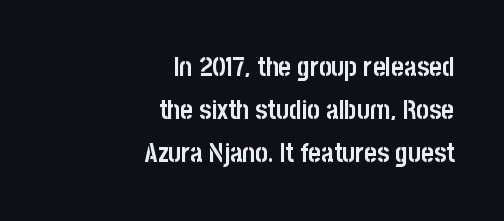
The image shows 27 px bold type, upright; set right-aligned, normal line spacing (1.59x), normal letter spacing, not underlined.
